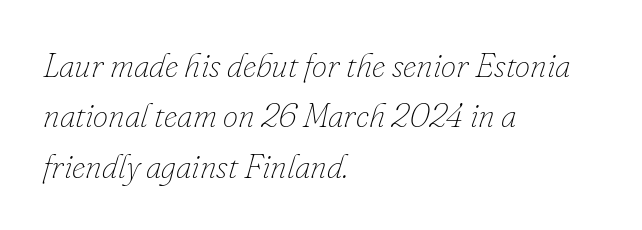
The image shows 34 px thin type, italic (leaning right); set left-aligned, normal line spacing (1.48x), normal letter spacing, not underlined; low stroke contrast and a small x-height.
